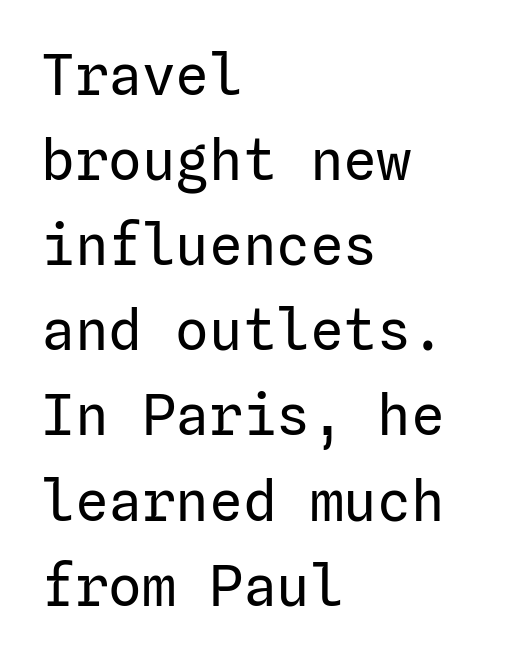
The image shows 56 px regular-weight sans-serif type, upright; set left-aligned, normal line spacing (1.52x), normal letter spacing, not underlined; low stroke contrast and a medium x-height.
